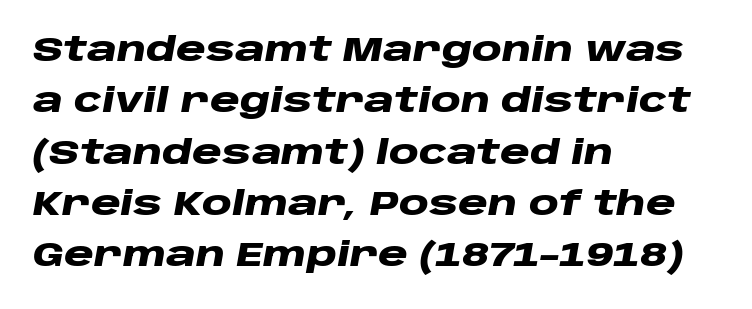
Q: Is the text bold? A: Yes.
Q: Is the text italic (slanted)? A: Yes, it leans right by about 10 degrees.
Q: Is the text underlined? A: No.
Q: How is the paragraph aligned? A: Left-aligned.
Q: Is the spacing between letters normal or unusually wide? A: Normal.
Q: Is the spacing between lines tight, normal or loose? A: Normal.
Q: Width (condensed, normal, or wide)? A: Wide.
Q: Stroke contrast? A: Low.
Q: x-height? A: Large.
Q: Monospaced? A: No.
